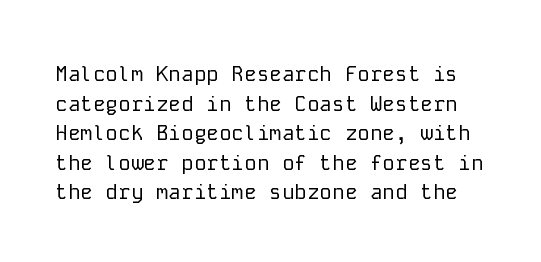
Q: Is the text bold? A: No.
Q: Is the text italic (slanted)? A: No, it is upright.
Q: Is the text underlined? A: No.
Q: Is the spacing between letters normal or unusually wide? A: Normal.
Q: Is the spacing between lines tight, normal or loose? A: Normal.
